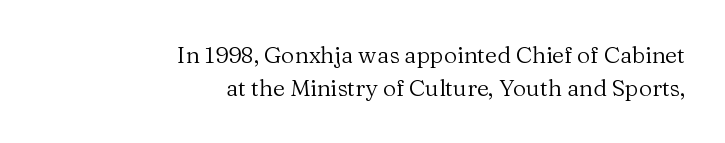
How would I describe the line gaps? Plain and ordinary. The specimen reads as upright at a glance. Nothing unusual about the tracking: characters are spaced as the font intends. Vertical stems look standard width or narrower in stroke.
